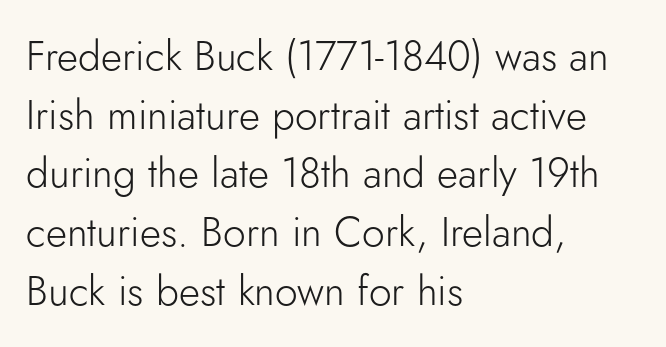
The image shows 41 px light sans-serif type, upright; set left-aligned, normal line spacing (1.43x), normal letter spacing, not underlined; low stroke contrast and a small x-height.
